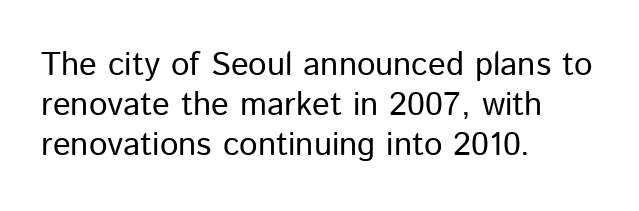
Q: Is the text bold? A: No.
Q: Is the text italic (slanted)? A: No, it is upright.
Q: Is the typeface a serif or a sans-serif typeface? A: Sans-serif.
Q: Is the text underlined? A: No.
Q: How is the paragraph aligned? A: Left-aligned.
Q: Is the spacing between letters normal or unusually wide? A: Normal.
Q: Width (condensed, normal, or wide)? A: Normal.
Q: Stroke contrast? A: Low.
Q: x-height? A: Medium.
Q: Monospaced? A: No.
